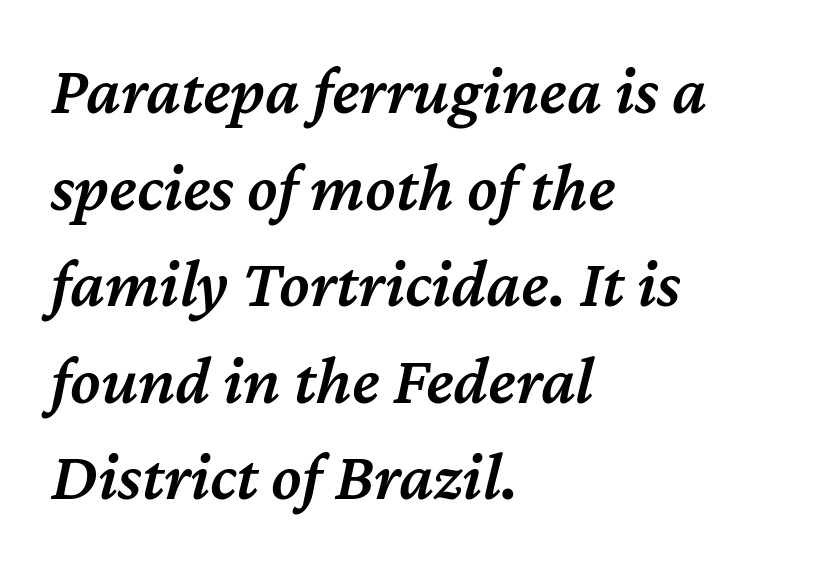
{"italic": "yes", "lean": "right", "slant_degrees": 12, "bold": "semi", "weight": "semibold", "width": "normal", "stroke_contrast": "medium", "x_height": "medium", "monospaced": "no", "underline": "no", "align": "left", "line_spacing": "normal", "line_spacing_ratio": 1.4, "letter_spacing": "normal", "letter_spacing_em": 0.0, "glyph_px": 69}
